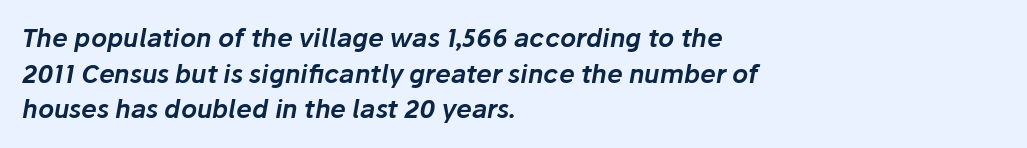
The image shows 25 px text type, italic (leaning right); set left-aligned, normal line spacing (1.43x), normal letter spacing, not underlined.
